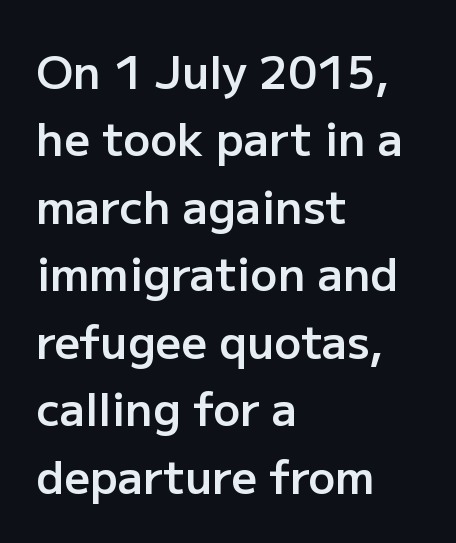
{"serif": "no", "italic": "no", "bold": "semi", "weight": "semibold", "width": "normal", "stroke_contrast": "low", "x_height": "medium", "monospaced": "no", "underline": "no", "align": "left", "line_spacing": "normal", "line_spacing_ratio": 1.5, "letter_spacing": "normal", "letter_spacing_em": 0.0, "glyph_px": 45}
